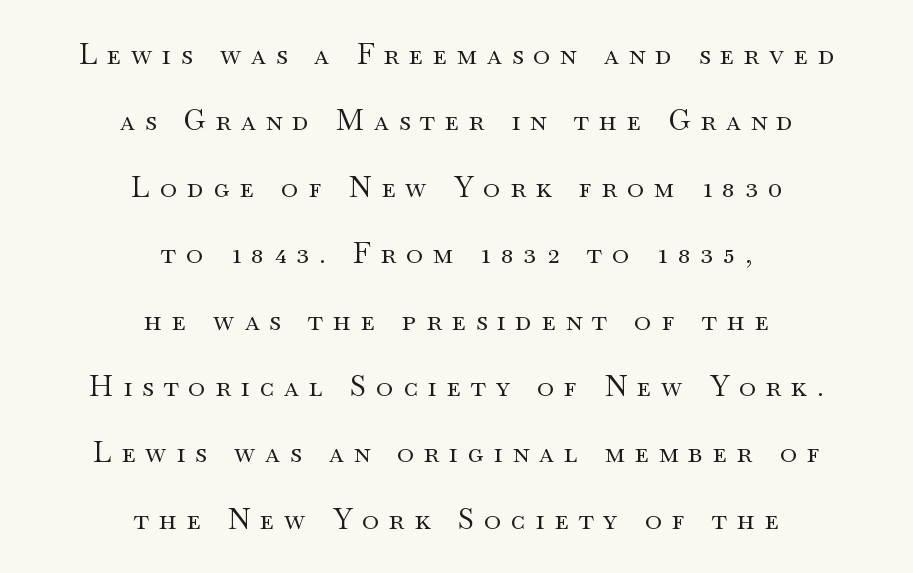
The image shows 29 px regular-weight, wide serif type, upright; set centered, loose line spacing (2.29x), unusually wide letter spacing (+0.34 em), not underlined; medium stroke contrast and a small x-height.
